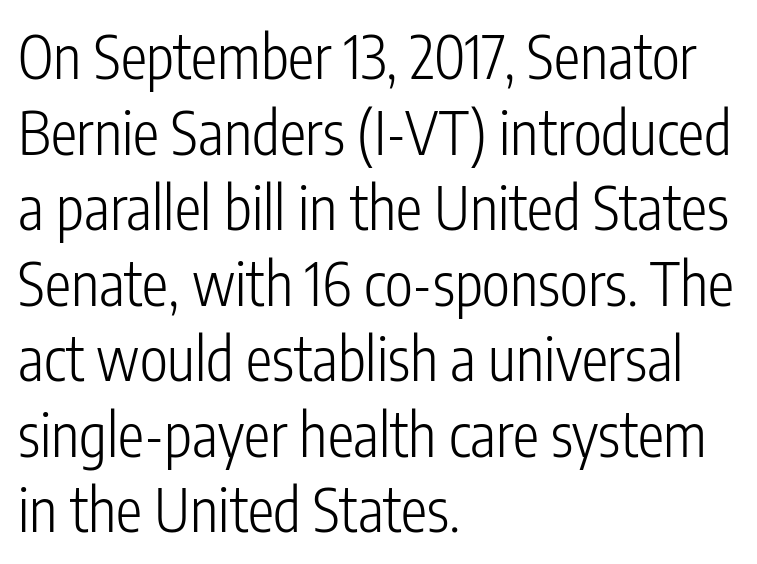
The image shows 59 px light, condensed sans-serif type, upright; set left-aligned, normal line spacing (1.28x), normal letter spacing, not underlined; low stroke contrast and a medium x-height.
